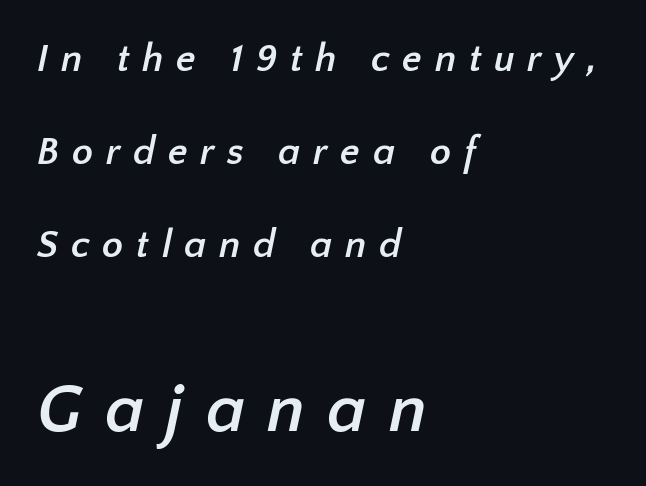
Only glyphs here, with clear space below each row. The rendering uses a large line-height, opening up the rows. The letters are bold, with thick, heavy strokes. The rag falls on the right side of this text block. This sample has the flowing, uneven cadence of proportional lettering. The following chunk of copy outweighs the initial chunk in type size.
